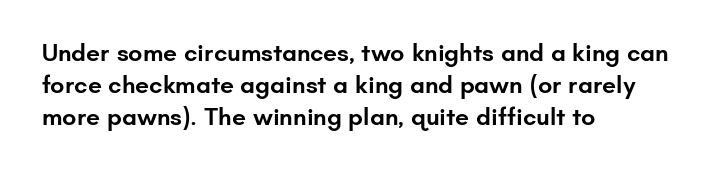
{"italic": "no", "bold": "semi", "underline": "no", "align": "left", "line_spacing": "normal", "line_spacing_ratio": 1.28, "letter_spacing": "normal", "letter_spacing_em": 0.0, "glyph_px": 25}
